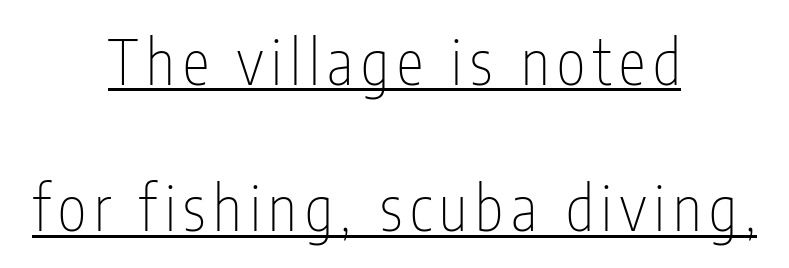
{"serif": "no", "italic": "no", "bold": "no", "weight": "thin", "width": "condensed", "stroke_contrast": "low", "x_height": "medium", "monospaced": "no", "underline": "yes", "align": "center", "line_spacing": "loose", "line_spacing_ratio": 2.4, "glyph_px": 61}
